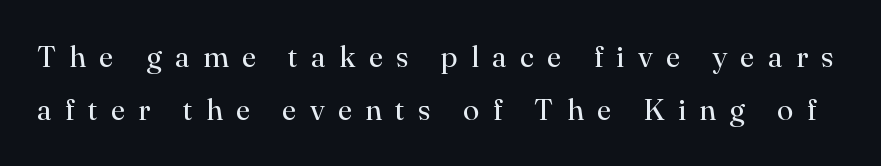
The image shows 30 px regular-weight serif type, upright; set line spacing 1.78x, unusually wide letter spacing (+0.44 em), not underlined; high stroke contrast and a small x-height.
